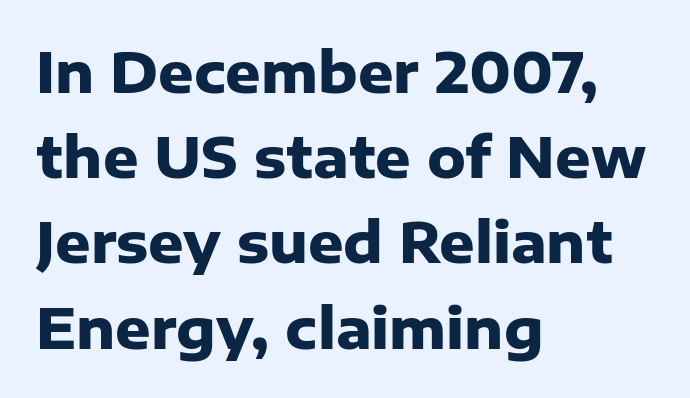
{"serif": "no", "italic": "no", "bold": "yes", "weight": "heavy", "width": "normal", "stroke_contrast": "low", "x_height": "medium", "monospaced": "no", "underline": "no", "align": "left", "line_spacing": "normal", "line_spacing_ratio": 1.55, "letter_spacing": "normal", "letter_spacing_em": 0.0, "glyph_px": 55}
